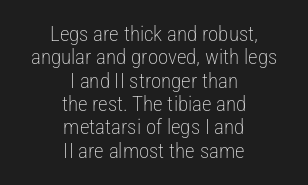
Q: Is the text bold? A: No.
Q: Is the text italic (slanted)? A: No, it is upright.
Q: Is the text underlined? A: No.
Q: How is the paragraph aligned? A: Centered.
Q: Is the spacing between letters normal or unusually wide? A: Normal.
Q: Is the spacing between lines tight, normal or loose? A: Tight.
